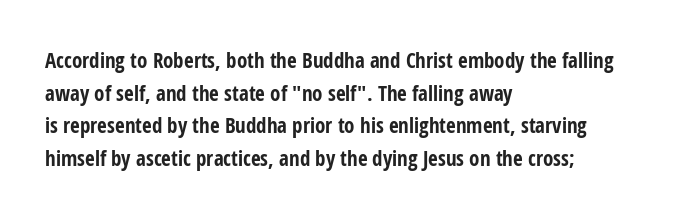
The image shows 21 px bold type, upright; set left-aligned, normal line spacing (1.55x), normal letter spacing, not underlined.
